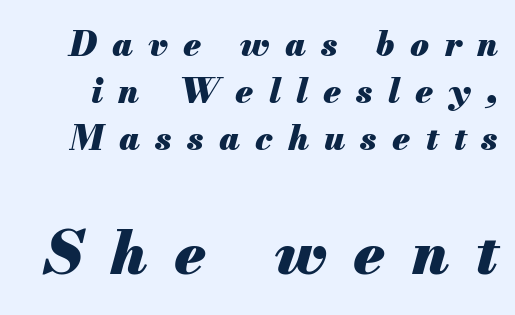
Substantial extra tracking has been applied to these lines. In terms of weight, the rendering is a true, heavy bold. Typesetter's note — lower block bumped up in size, upper block left smaller. The passage shown is not underscored anywhere. There's an unmistakable incline to the writing here. Rows of type keep a routine distance in the vertical direction.
